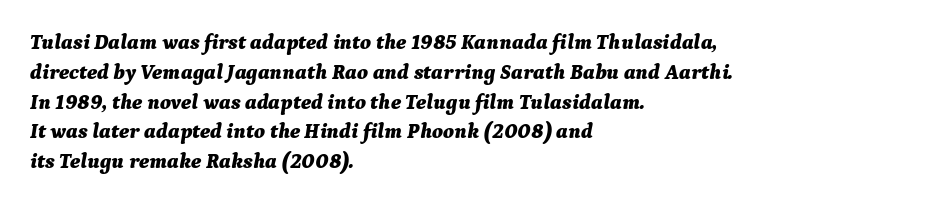
A typesetter would call this zero additional tracking. If you measured baseline to baseline, you'd find a middling distance. The specimen omits any rule beneath the text block's lines. The face used here has the dense, thick strokes of a bold. Typeset ragged right — the left edge is the straight one. In terms of posture, this sample is oblique.
